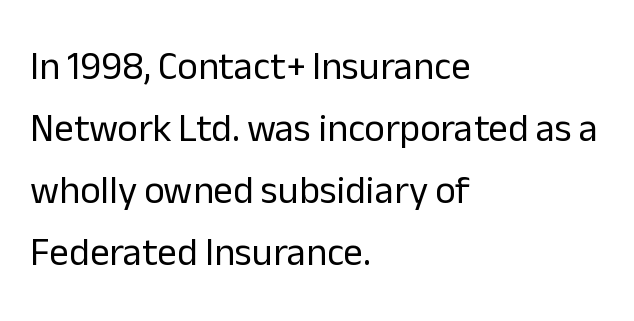
The face used here is a sans, in the tradition of grotesques and geometrics. If you measured baseline to baseline, you'd find a middling distance. Is the letter spacing exaggerated? No — it looks like the ordinary default. The font's upright variant was chosen for this text. Teacher's note: observe the even left margin — that is flush-left alignment. Weight: regular or lighter.
